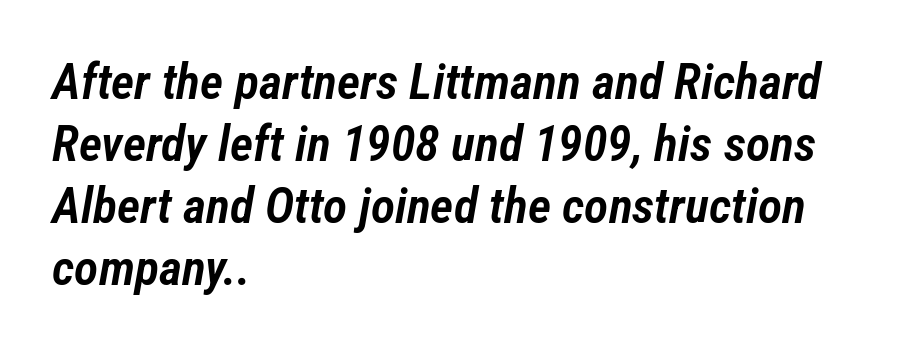
The image shows 50 px semibold, condensed type, italic (leaning right); set left-aligned, line spacing 1.24x, normal letter spacing, not underlined; low stroke contrast and a medium x-height.
